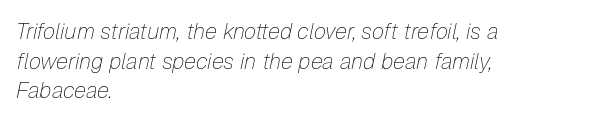
A normal amount of white space separates one row of letters from the next. Tracking here is standard; glyphs follow each other at the usual distance. Line starts are locked; line ends wander. Check under the words: just untouched page. Stroke mass is kept to a normal reading level or below. Would a proofreader flag this as italicized? Yes.
